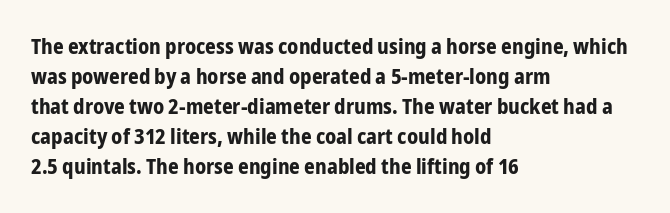
The image shows 21 px bold type, upright; set left-aligned, normal line spacing (1.43x), normal letter spacing, not underlined.
